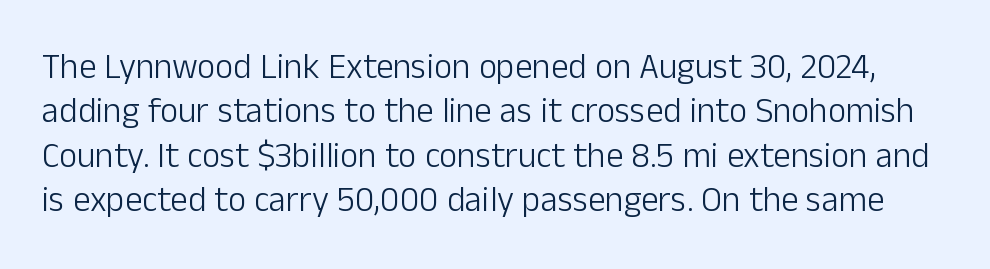
The image shows 35 px light sans-serif type, upright; set normal line spacing (1.27x), normal letter spacing, not underlined; low stroke contrast and a medium x-height.
